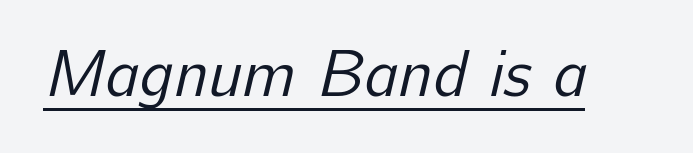
The image shows 66 px regular-weight sans-serif type; set normal letter spacing, underlined; low stroke contrast and a medium x-height.
